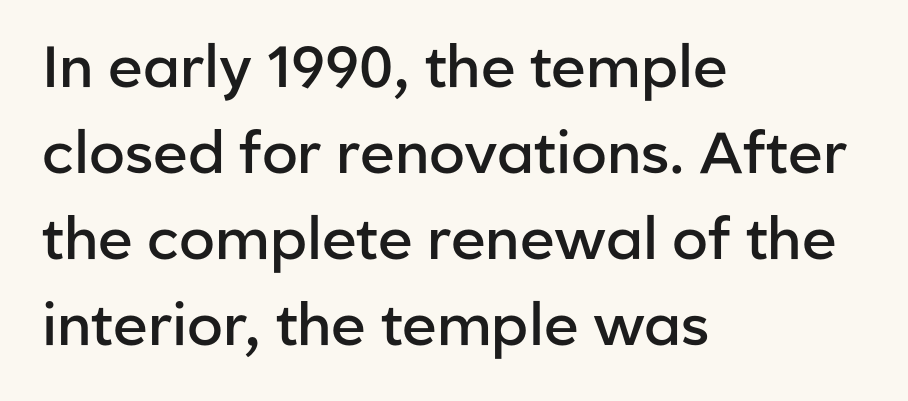
The image shows 58 px semibold sans-serif type, upright; set left-aligned, normal line spacing (1.48x), normal letter spacing, not underlined; low stroke contrast and a medium x-height.
